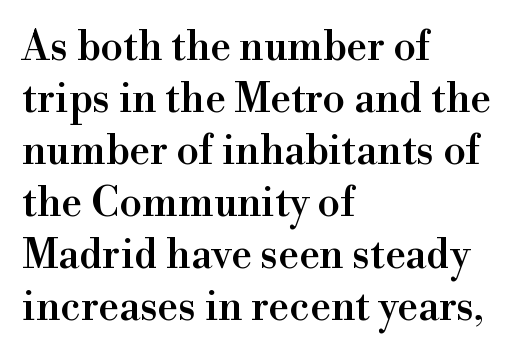
Where is the straight margin? On the left. The line-height multiplier appears to be the usual default. You could not count columns in this text — the font is proportionally spaced. Serifs: yes, visible at the terminals of the letterforms. Between one letter and the next there's only the usual sliver of space.
